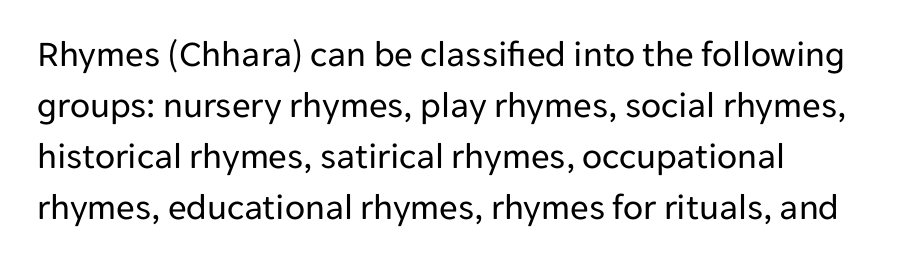
Characters follow at the spacing the type designer built in. Horizontal alignment here is leftward, the default for most running prose. The specimen reads as upright at a glance. Underlining? Definitely not there. Line spacing here is normal.
